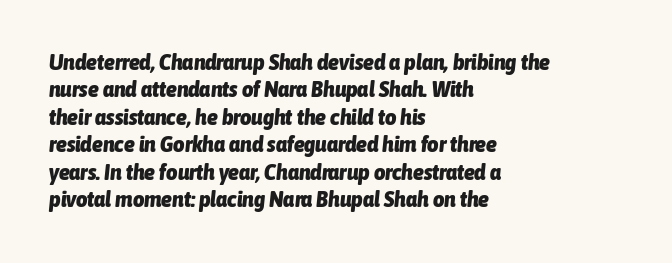
The image shows 22 px bold type, italic (leaning right); set left-aligned, normal line spacing (1.25x), normal letter spacing, not underlined.
